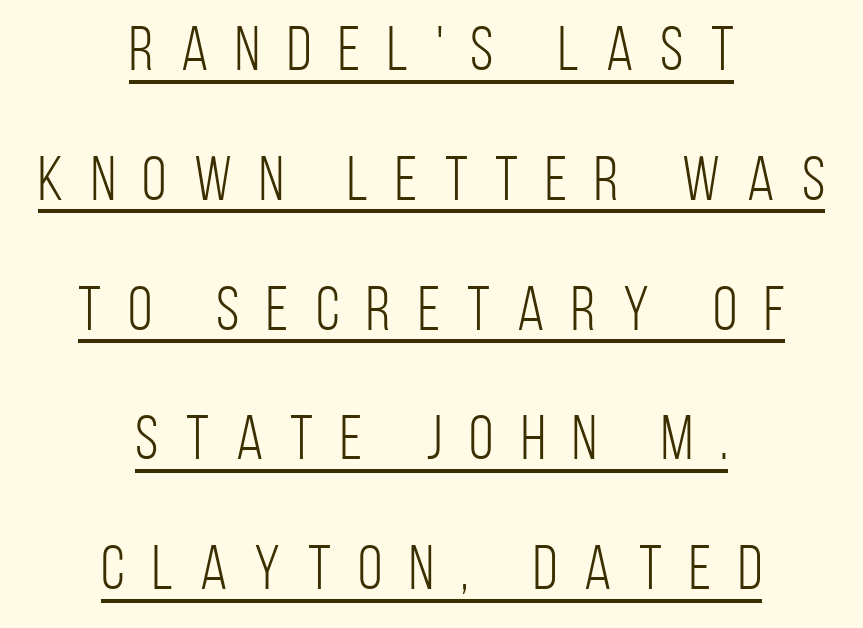
Students, observe the line beneath the letters — that is underlining. Summary of vertical rhythm: relaxed, with wide interline spacing. Ink coverage per letter is moderate at most. The letterforms stand isolated, each surrounded by extra space. Grotesque or geometric, the face here clearly has no serifs.
